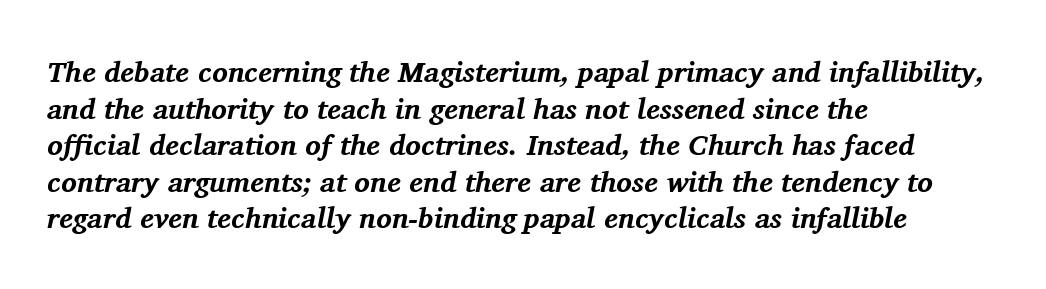
The text carries the slant typical of an italic or oblique font. Bold? Absolutely — the strokes are thick and heavy. Students, note that the glyphs here touch the page at normal intervals. Unmarked baselines from the first word to the last. Each line starts at the same left margin while the right side varies. A typesetter would call this proportional, since set widths differ per character.
